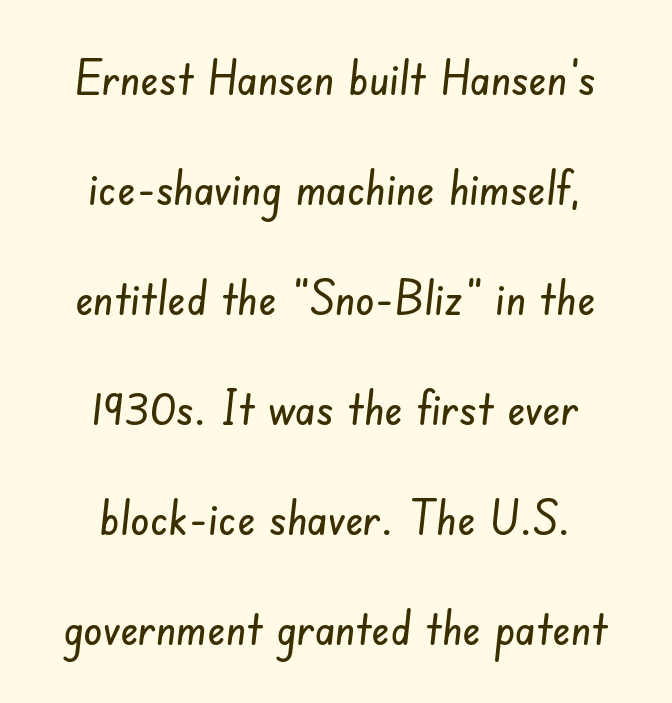
Vertically, the passage feels expansive, rows floating well apart. Clear beneath every line of the passage. This sample uses a sans-serif face. This sample is center-justified, so both line endings float freely. A typesetter would call this proportional, since set widths differ per character. Spacing between characters is what you'd get straight out of the box.
